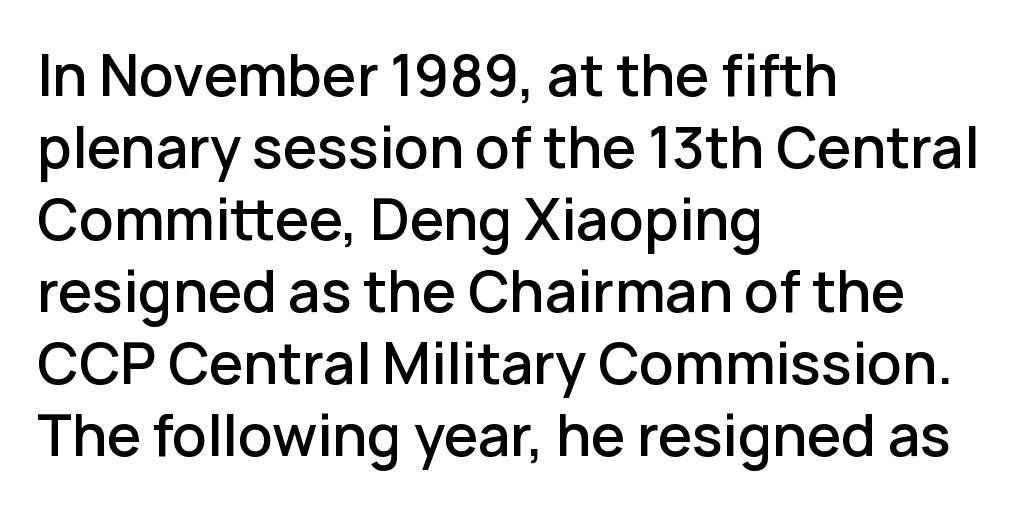
{"serif": "no", "italic": "no", "bold": "semi", "weight": "semibold", "width": "normal", "stroke_contrast": "low", "x_height": "medium", "monospaced": "no", "underline": "no", "align": "left", "line_spacing": "normal", "line_spacing_ratio": 1.31, "letter_spacing": "normal", "letter_spacing_em": 0.0, "glyph_px": 55}
